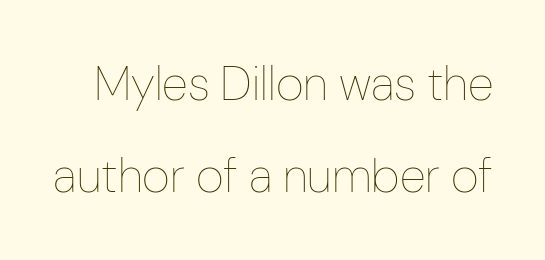
{"italic": "no", "bold": "no", "weight": "thin", "width": "condensed", "stroke_contrast": "low", "x_height": "medium", "monospaced": "no", "underline": "no", "line_spacing": "loose", "line_spacing_ratio": 1.92, "letter_spacing": "normal", "letter_spacing_em": 0.0, "glyph_px": 48}
